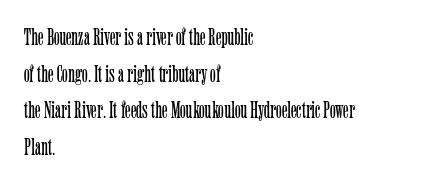
Q: Is the text bold? A: No.
Q: Is the text italic (slanted)? A: No, it is upright.
Q: Is the text underlined? A: No.
Q: How is the paragraph aligned? A: Left-aligned.
Q: Is the spacing between letters normal or unusually wide? A: Normal.
Q: Is the spacing between lines tight, normal or loose? A: Normal.
